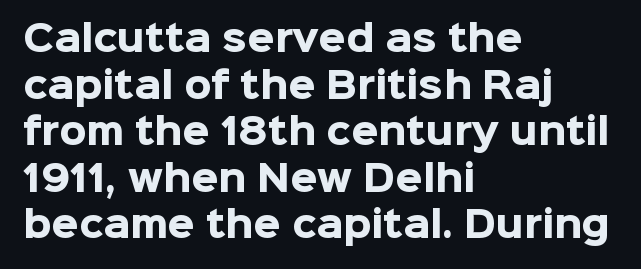
{"serif": "no", "italic": "no", "bold": "yes", "weight": "heavy", "width": "normal", "stroke_contrast": "low", "x_height": "medium", "monospaced": "no", "underline": "no", "align": "left", "line_spacing": "normal", "line_spacing_ratio": 1.33, "letter_spacing": "normal", "letter_spacing_em": 0.0, "glyph_px": 35}
